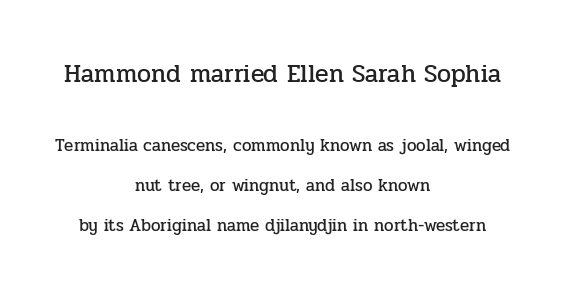
{"italic": "no", "underline": "no", "align": "center", "line_spacing": "loose", "line_spacing_ratio": 2.34, "letter_spacing": "normal", "letter_spacing_em": 0.0, "larger_block": "first", "size_ratio": 1.47, "glyph_px": 25}
